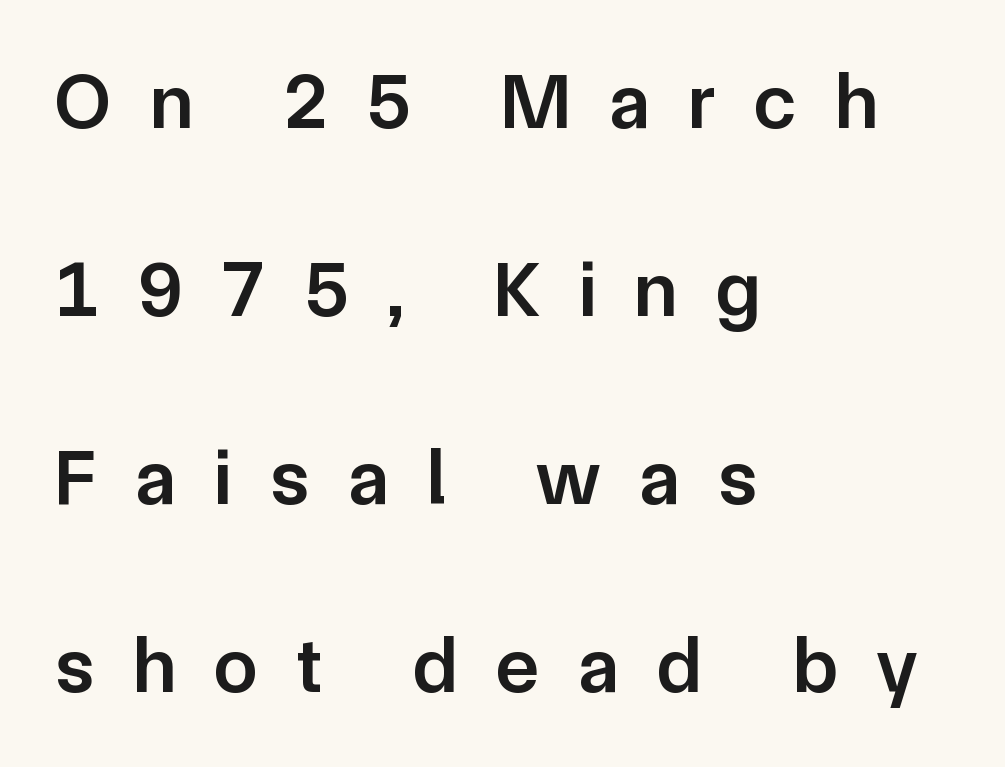
Q: Is the text bold? A: Semi-bold.
Q: Is the text italic (slanted)? A: No, it is upright.
Q: Is the typeface a serif or a sans-serif typeface? A: Sans-serif.
Q: Is the text underlined? A: No.
Q: How is the paragraph aligned? A: Left-aligned.
Q: Is the spacing between letters normal or unusually wide? A: Unusually wide.
Q: Is the spacing between lines tight, normal or loose? A: Loose.
Q: Width (condensed, normal, or wide)? A: Normal.
Q: Stroke contrast? A: Low.
Q: x-height? A: Medium.
Q: Monospaced? A: No.
